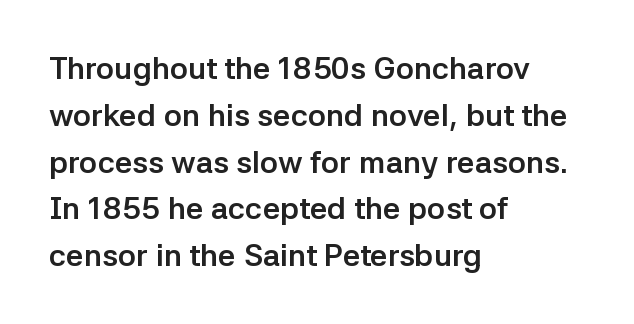
The image shows 31 px semibold sans-serif type, upright; set left-aligned, normal line spacing (1.51x), normal letter spacing, not underlined; low stroke contrast and a medium x-height.
